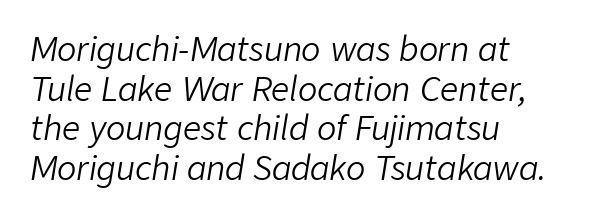
The image shows 32 px light type, italic (leaning right); set left-aligned, line spacing 1.24x, normal letter spacing, not underlined; low stroke contrast and a medium x-height.
